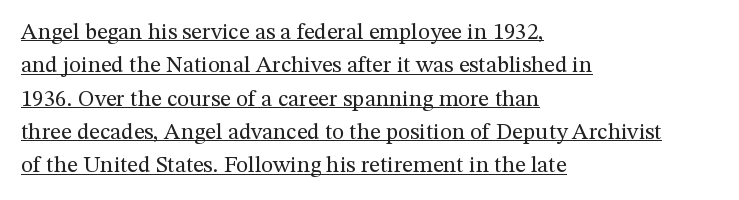
{"italic": "no", "bold": "no", "underline": "yes", "align": "left", "line_spacing": "normal", "line_spacing_ratio": 1.45, "letter_spacing": "normal", "letter_spacing_em": 0.0, "glyph_px": 23}
